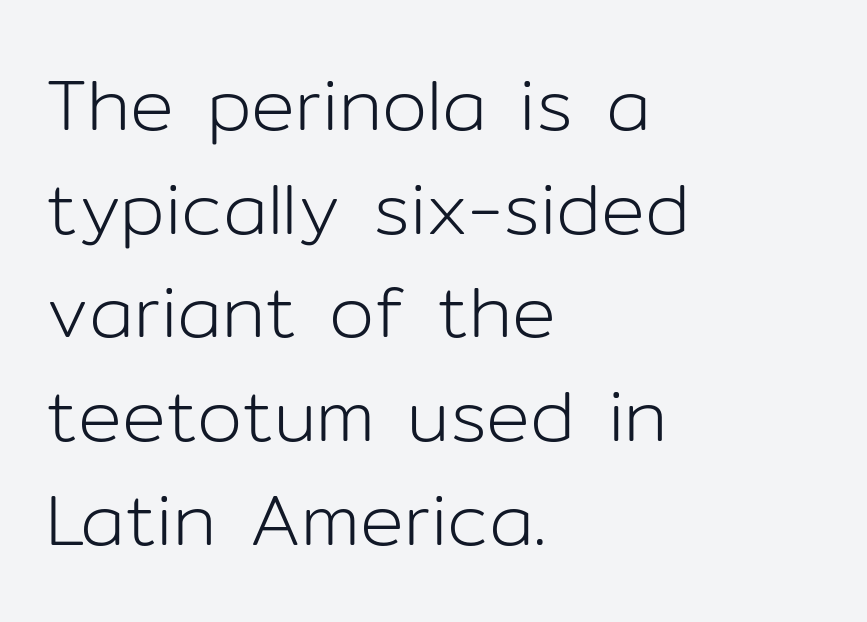
Q: Is the text bold? A: No.
Q: Is the text italic (slanted)? A: No, it is upright.
Q: Is the typeface a serif or a sans-serif typeface? A: Sans-serif.
Q: Is the text underlined? A: No.
Q: How is the paragraph aligned? A: Left-aligned.
Q: Is the spacing between letters normal or unusually wide? A: Normal.
Q: Is the spacing between lines tight, normal or loose? A: Normal.
Q: Width (condensed, normal, or wide)? A: Normal.
Q: Stroke contrast? A: Low.
Q: x-height? A: Medium.
Q: Monospaced? A: No.
